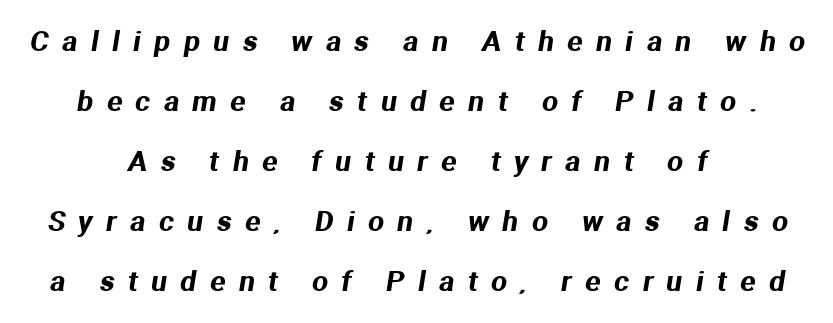
Q: Is the typeface a serif or a sans-serif typeface? A: Sans-serif.
Q: Is the text underlined? A: No.
Q: How is the paragraph aligned? A: Centered.
Q: Is the spacing between letters normal or unusually wide? A: Unusually wide.
Q: Is the spacing between lines tight, normal or loose? A: Loose.
Q: Width (condensed, normal, or wide)? A: Normal.
Q: Stroke contrast? A: Medium.
Q: x-height? A: Medium.
Q: Monospaced? A: No.
